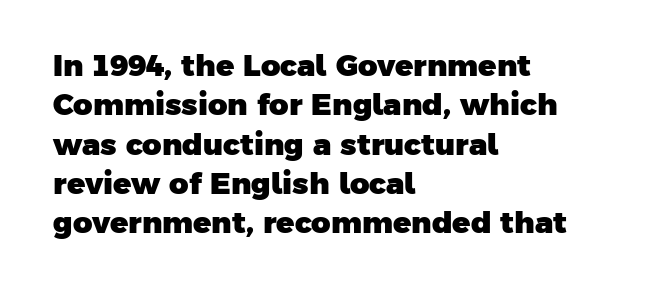
The image shows 30 px heavy sans-serif type; set left-aligned, normal line spacing (1.31x), normal letter spacing, not underlined; low stroke contrast and a medium x-height.
